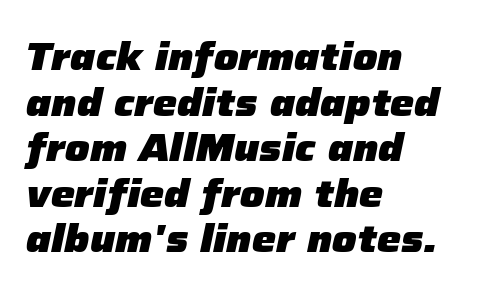
{"italic": "yes", "lean": "right", "slant_degrees": 12, "bold": "yes", "weight": "heavy", "width": "normal", "stroke_contrast": "low", "x_height": "medium", "monospaced": "no", "underline": "no", "align": "left", "line_spacing_ratio": 1.2, "letter_spacing": "normal", "letter_spacing_em": 0.0, "glyph_px": 38}
